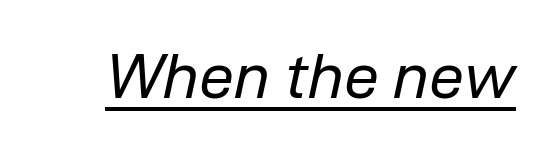
Nothing unusual about the tracking: characters are spaced as the font intends. Caption: face not bold, strokes unweighted. Each letter keeps its own natural width here, so spacing adapts to shape. Beneath each row of characters lies a ruled line. Quick note: italic.
